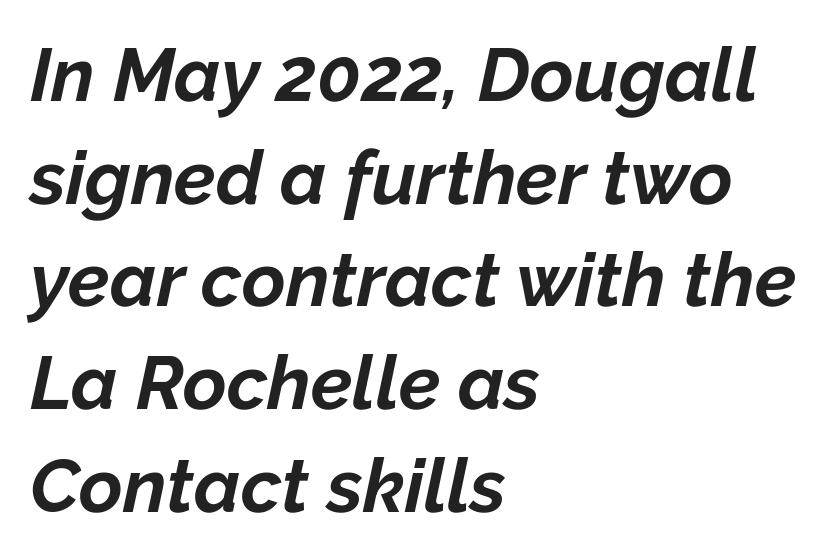
The passage shown is typed in a proportional face where columns would drift. Type without underlining. Strong, thick strokes mark this as bold type. Every character sits at an angle, as italics do.
